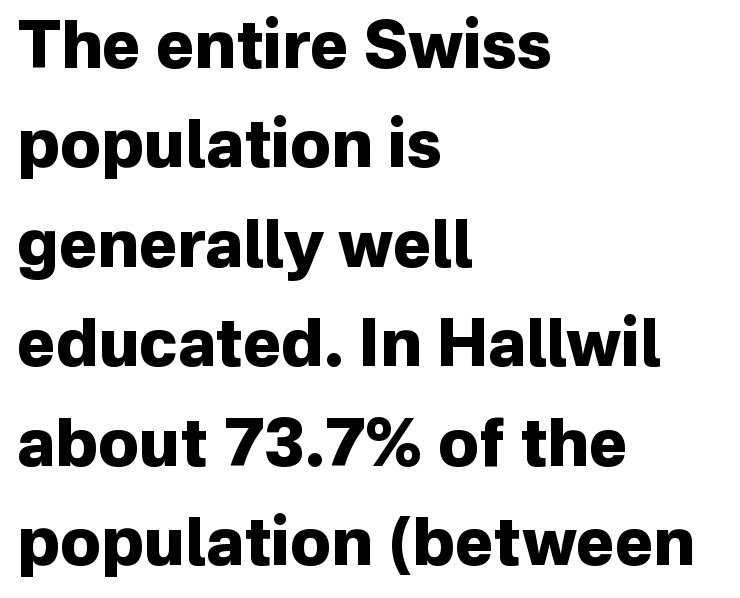
These lines are rendered in a variable-pitch font. Note: no serifs on the glyphs. Line spacing here is normal. The passage shown is not underscored anywhere.
